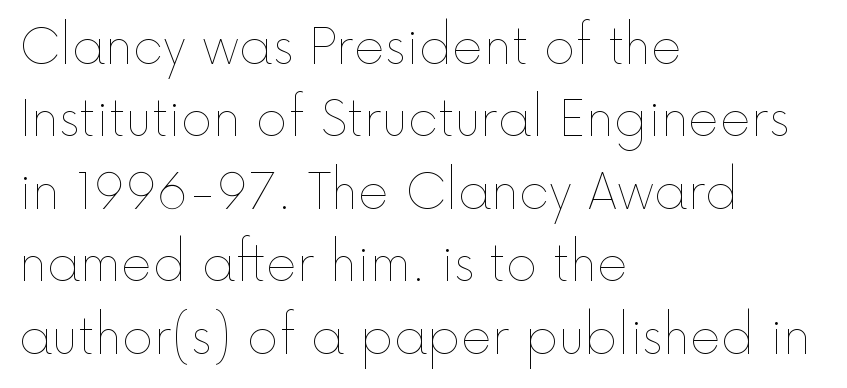
Q: Is the text bold? A: No.
Q: Is the text italic (slanted)? A: No, it is upright.
Q: Is the text underlined? A: No.
Q: How is the paragraph aligned? A: Left-aligned.
Q: Is the spacing between letters normal or unusually wide? A: Normal.
Q: Is the spacing between lines tight, normal or loose? A: Normal.
Q: Width (condensed, normal, or wide)? A: Normal.
Q: x-height? A: Medium.
Q: Monospaced? A: No.
